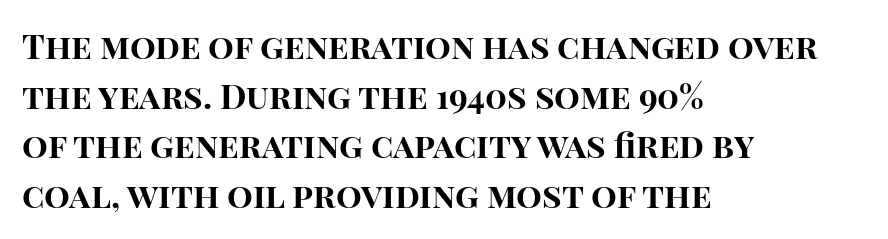
{"serif": "no", "italic": "no", "bold": "yes", "weight": "bold", "width": "normal", "stroke_contrast": "high", "x_height": "large", "monospaced": "no", "underline": "no", "align": "left", "line_spacing": "normal", "line_spacing_ratio": 1.46, "letter_spacing": "normal", "letter_spacing_em": 0.0, "glyph_px": 34}
